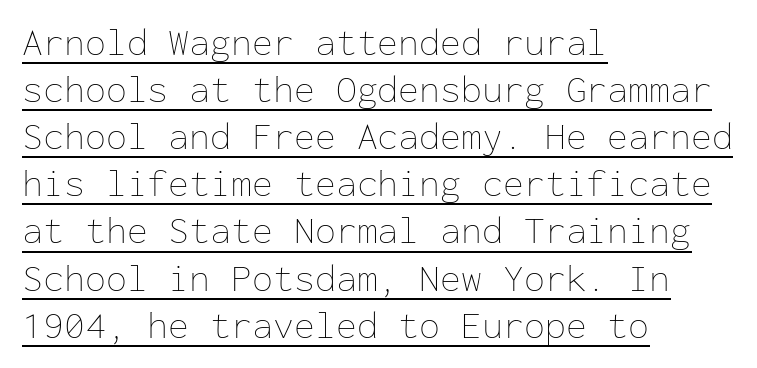
The image shows 38 px thin type, upright, monospaced; set left-aligned, line spacing 1.24x, normal letter spacing, underlined; low stroke contrast and a medium x-height.
